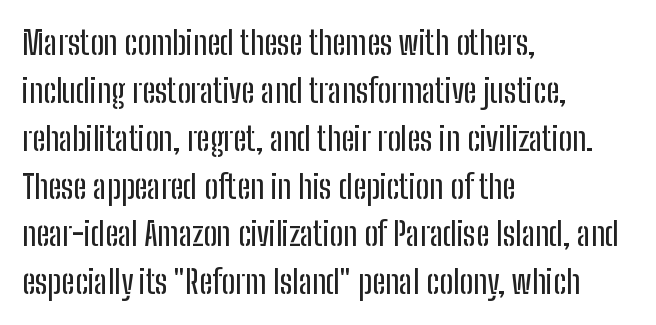
Q: Is the text italic (slanted)? A: No, it is upright.
Q: Is the typeface a serif or a sans-serif typeface? A: Sans-serif.
Q: Is the text underlined? A: No.
Q: How is the paragraph aligned? A: Left-aligned.
Q: Is the spacing between letters normal or unusually wide? A: Normal.
Q: Is the spacing between lines tight, normal or loose? A: Normal.
Q: Width (condensed, normal, or wide)? A: Condensed.
Q: Stroke contrast? A: Low.
Q: x-height? A: Medium.
Q: Monospaced? A: No.
